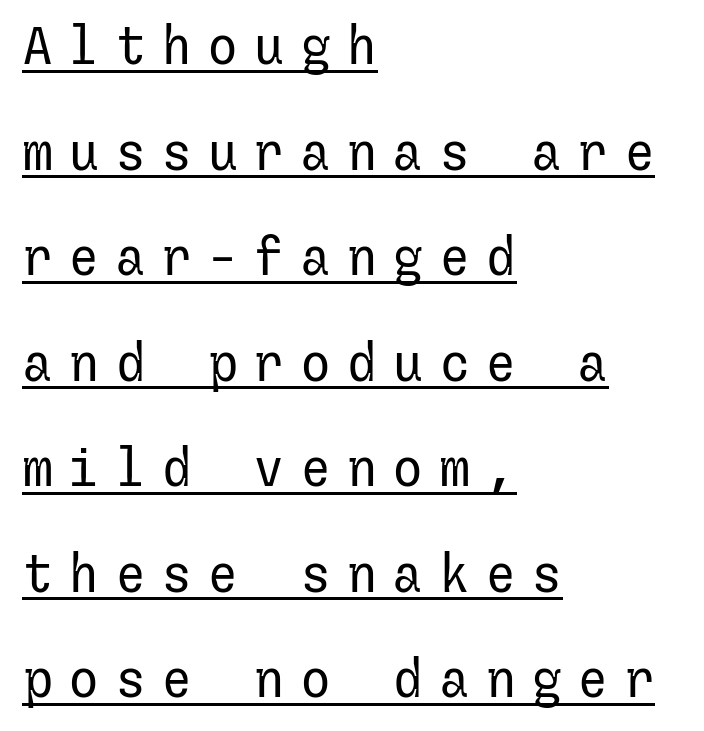
Each word looks stretched out because of the extra space between its letters. The passage shown is typeset with a sans-serif family. The compositor pushed each line to the left boundary. The typeface has the unassuming heft of standard copy or less.
